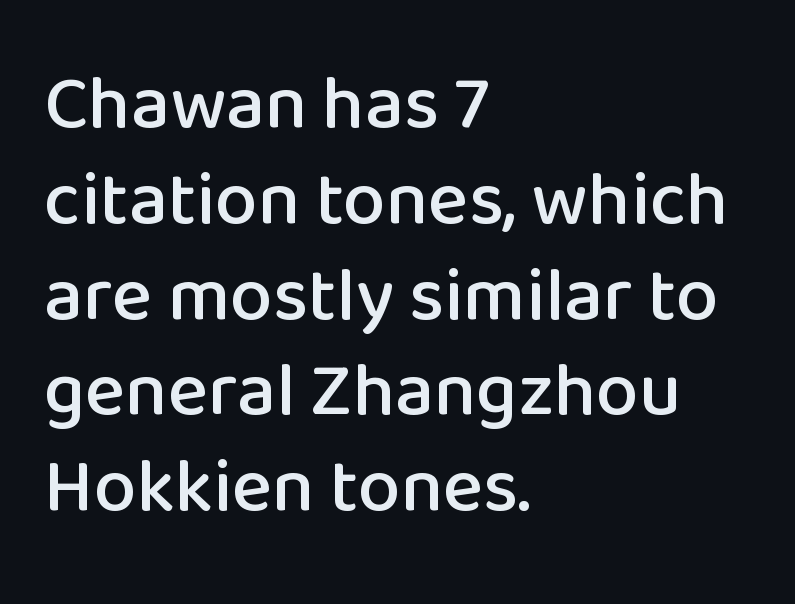
Q: Is the text italic (slanted)? A: No, it is upright.
Q: Is the typeface a serif or a sans-serif typeface? A: Sans-serif.
Q: Is the text underlined? A: No.
Q: How is the paragraph aligned? A: Left-aligned.
Q: Is the spacing between letters normal or unusually wide? A: Normal.
Q: Is the spacing between lines tight, normal or loose? A: Normal.
Q: Width (condensed, normal, or wide)? A: Normal.
Q: Stroke contrast? A: Low.
Q: x-height? A: Medium.
Q: Monospaced? A: No.
